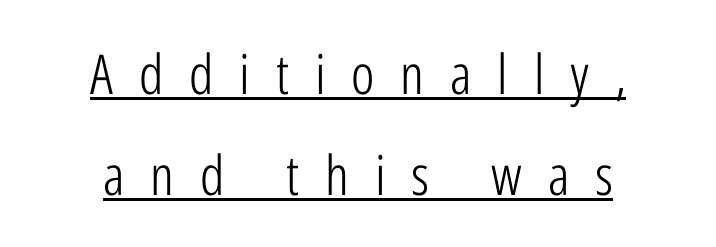
{"serif": "no", "italic": "no", "bold": "no", "weight": "light", "width": "condensed", "stroke_contrast": "low", "x_height": "medium", "monospaced": "no", "underline": "yes", "align": "center", "line_spacing_ratio": 1.83, "letter_spacing": "wide", "letter_spacing_em": 0.47, "glyph_px": 55}
